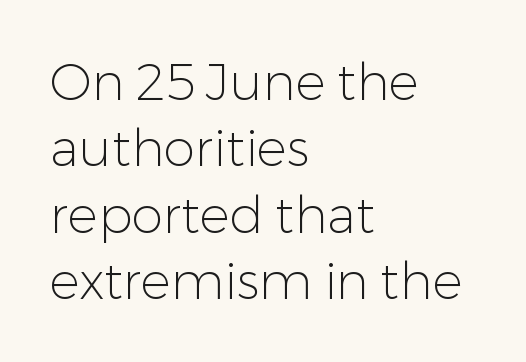
Where is the straight margin? On the left. Ordinary non-slanted type is in use. The weight tops out at a normal text grade. Does the leading feel generous? No, just average. Is the letter spacing exaggerated? No — it looks like the ordinary default.
